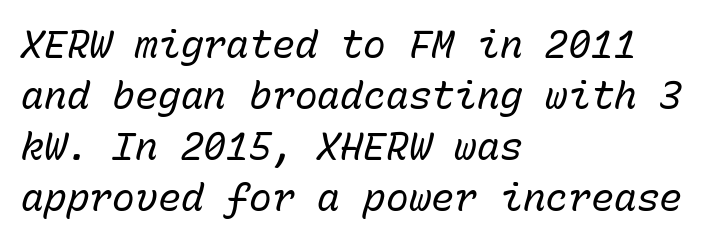
The image shows 38 px regular-weight type, italic (leaning right), monospaced; set left-aligned, normal line spacing (1.34x), normal letter spacing, not underlined; low stroke contrast and a medium x-height.
